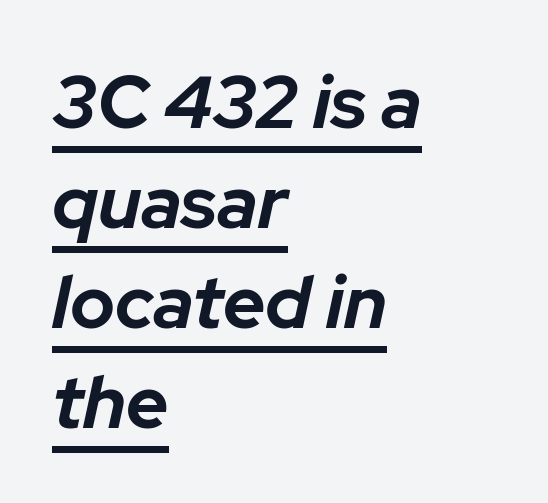
The image shows 74 px bold type, italic (leaning right); set left-aligned, normal line spacing (1.35x), normal letter spacing, underlined; low stroke contrast and a medium x-height.
